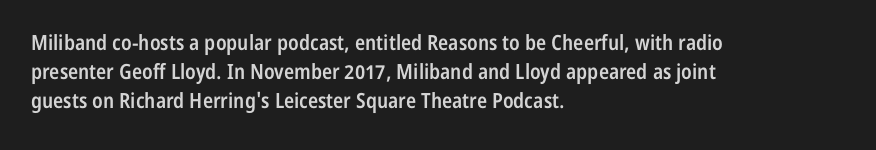
Q: Is the text bold? A: Semi-bold.
Q: Is the text italic (slanted)? A: No, it is upright.
Q: Is the text underlined? A: No.
Q: How is the paragraph aligned? A: Left-aligned.
Q: Is the spacing between letters normal or unusually wide? A: Normal.
Q: Is the spacing between lines tight, normal or loose? A: Normal.
